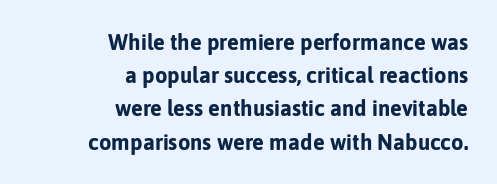
Q: Is the text bold? A: Yes.
Q: Is the text italic (slanted)? A: No, it is upright.
Q: Is the text underlined? A: No.
Q: How is the paragraph aligned? A: Right-aligned.
Q: Is the spacing between letters normal or unusually wide? A: Normal.
Q: Is the spacing between lines tight, normal or loose? A: Normal.
